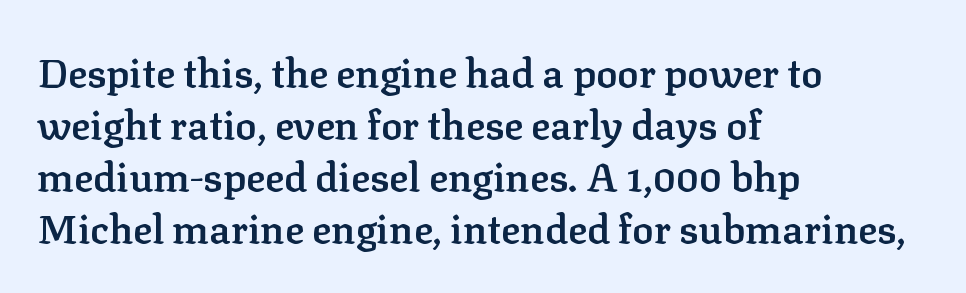
{"serif": "yes", "italic": "no", "bold": "semi", "weight": "semibold", "width": "normal", "stroke_contrast": "low", "x_height": "medium", "monospaced": "no", "underline": "no", "align": "left", "line_spacing": "normal", "line_spacing_ratio": 1.3, "letter_spacing": "normal", "letter_spacing_em": 0.0, "glyph_px": 40}
